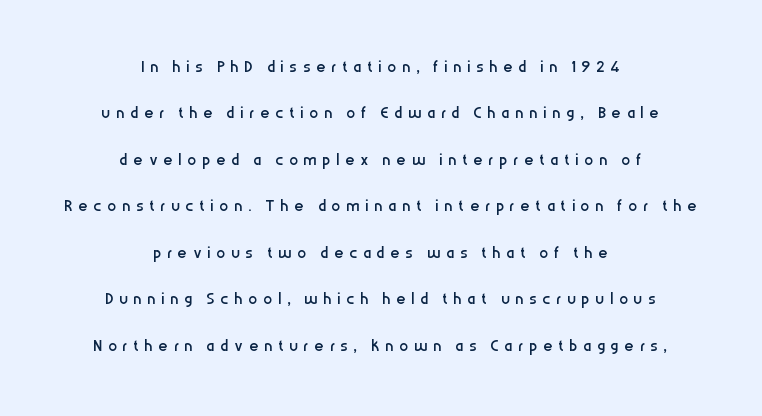
{"italic": "no", "bold": "no", "underline": "no", "align": "center", "line_spacing": "loose", "line_spacing_ratio": 2.11, "letter_spacing": "wide", "letter_spacing_em": 0.27, "glyph_px": 22}
